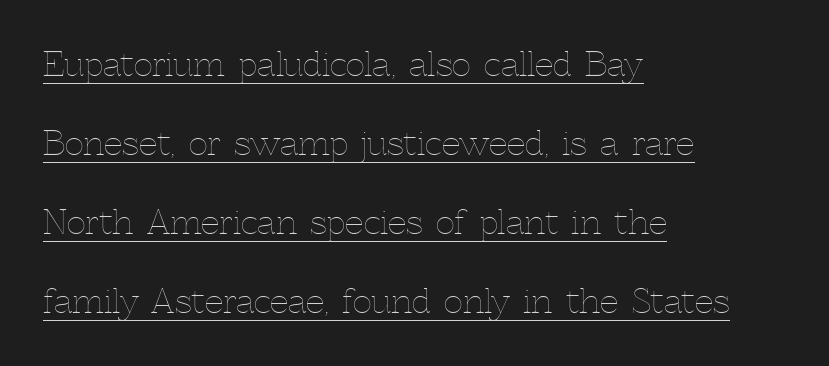
The image shows 33 px thin type, upright; set left-aligned, loose line spacing (2.39x), normal letter spacing, underlined; a medium x-height.
